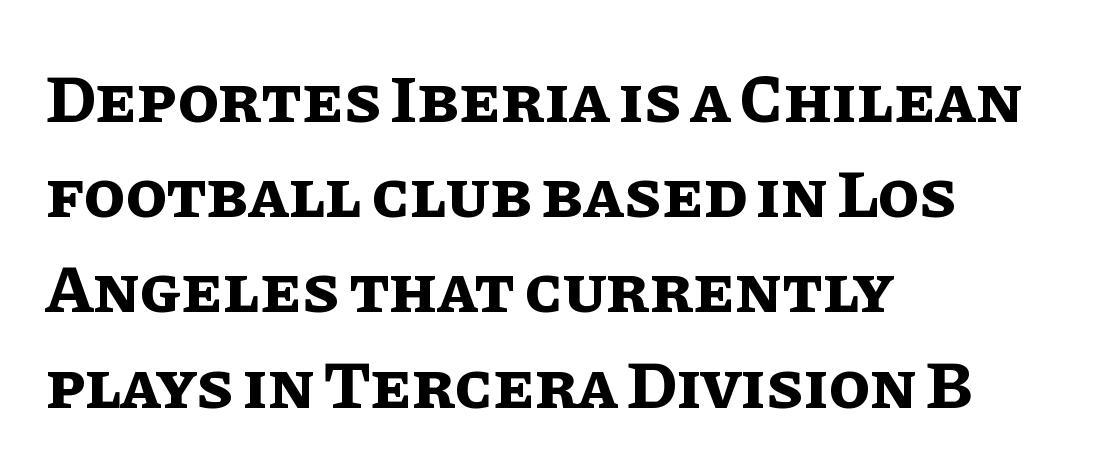
{"italic": "no", "bold": "yes", "weight": "bold", "width": "normal", "stroke_contrast": "low", "x_height": "large", "monospaced": "no", "underline": "no", "align": "left", "line_spacing": "normal", "line_spacing_ratio": 1.4, "letter_spacing": "normal", "letter_spacing_em": 0.0, "glyph_px": 68}
